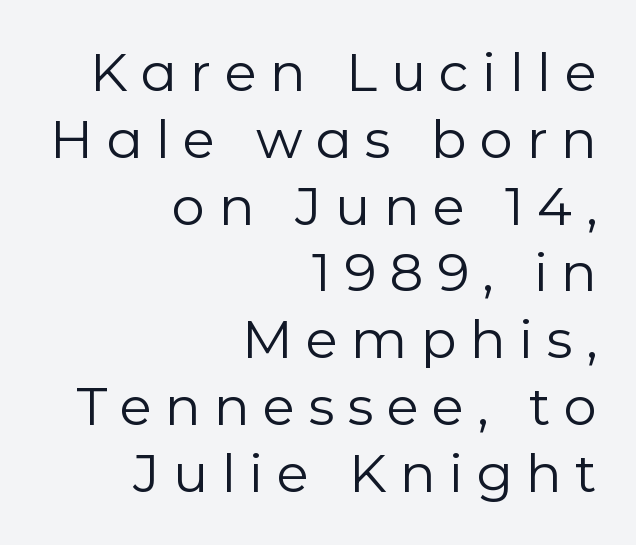
The image shows 53 px regular-weight sans-serif type, upright; set right-aligned, normal line spacing (1.26x), unusually wide letter spacing (+0.25 em), not underlined; low stroke contrast and a medium x-height.
